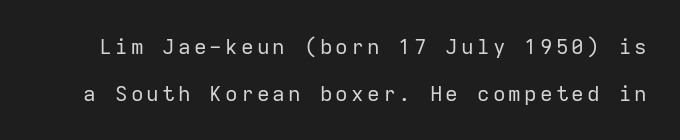
The image shows 21 px text type, upright; set loose line spacing (2.23x), not underlined.
